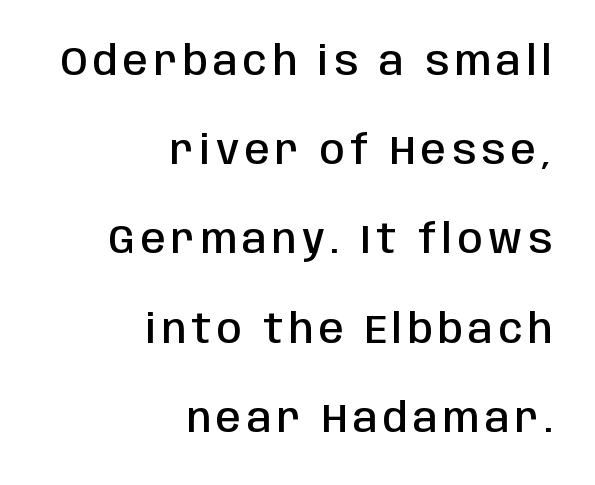
{"serif": "no", "italic": "no", "bold": "semi", "weight": "semibold", "width": "condensed", "stroke_contrast": "low", "x_height": "large", "monospaced": "no", "underline": "no", "align": "right", "line_spacing": "loose", "line_spacing_ratio": 2.23, "glyph_px": 40}
